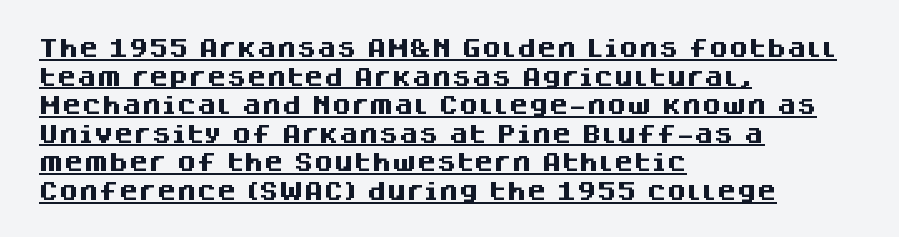
The image shows 20 px bold type, upright; set left-aligned, normal line spacing (1.43x), normal letter spacing, underlined.
